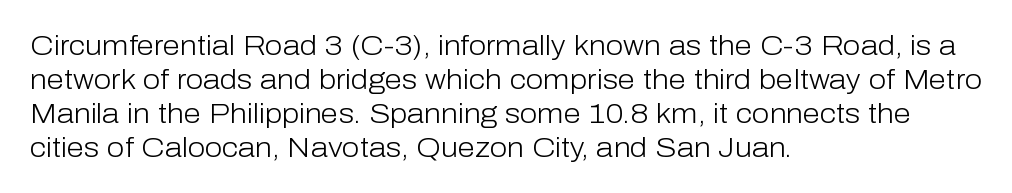
{"serif": "no", "italic": "no", "bold": "no", "weight": "light", "width": "normal", "stroke_contrast": "low", "x_height": "medium", "monospaced": "no", "underline": "no", "align": "left", "line_spacing_ratio": 1.21, "letter_spacing": "normal", "letter_spacing_em": 0.0, "glyph_px": 28}
